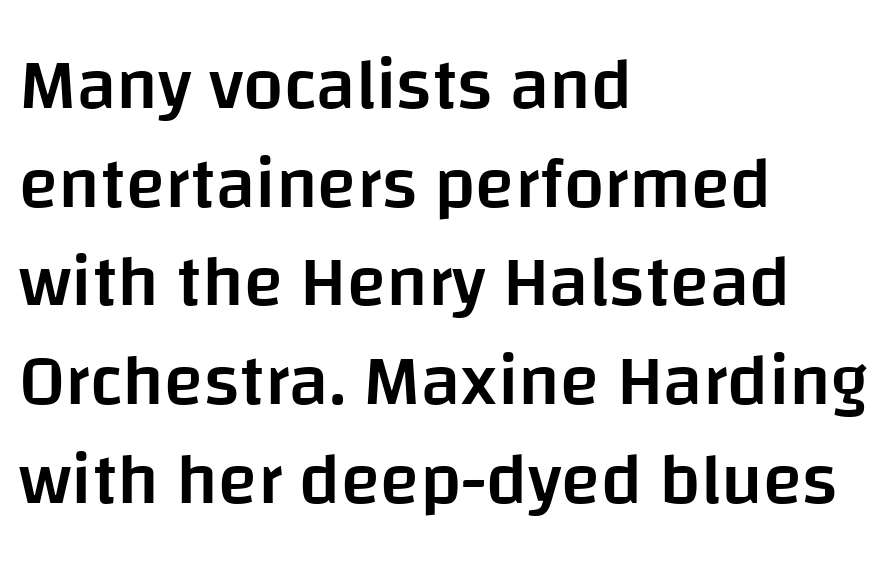
The image shows 72 px semibold sans-serif type, upright; set left-aligned, normal line spacing (1.37x), normal letter spacing, not underlined; low stroke contrast and a large x-height.
